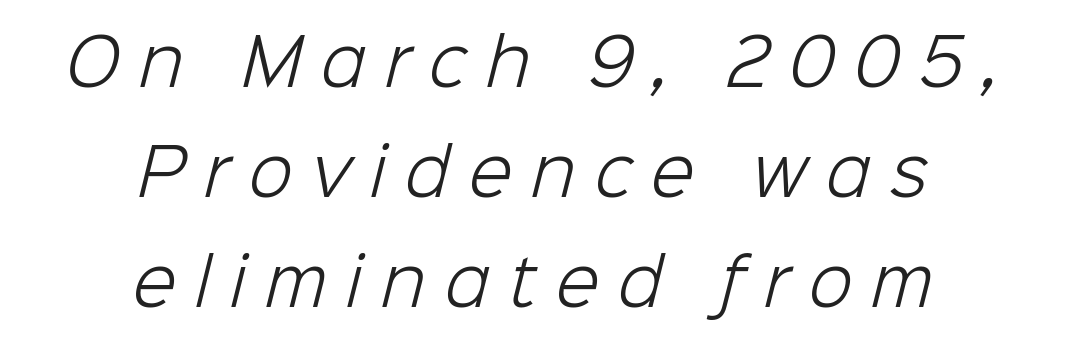
{"serif": "no", "bold": "no", "weight": "light", "width": "normal", "stroke_contrast": "low", "x_height": "medium", "monospaced": "no", "underline": "no", "align": "center", "line_spacing_ratio": 1.72, "letter_spacing": "wide", "letter_spacing_em": 0.3, "glyph_px": 64}
